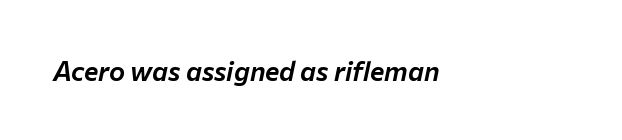
The image shows 27 px text type, italic (leaning right); set left-aligned, normal letter spacing, not underlined.
